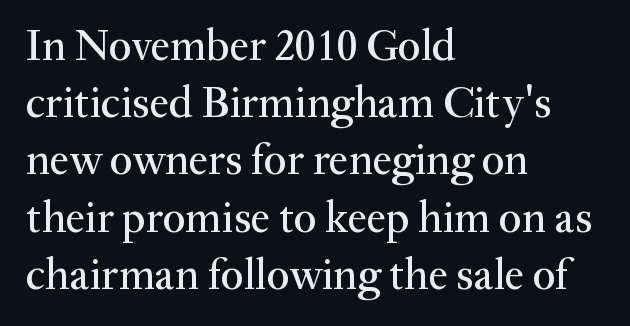
{"serif": "yes", "italic": "no", "width": "normal", "stroke_contrast": "medium", "x_height": "small", "monospaced": "no", "underline": "no", "align": "left", "line_spacing": "normal", "line_spacing_ratio": 1.3, "letter_spacing": "normal", "letter_spacing_em": 0.0, "glyph_px": 44}
